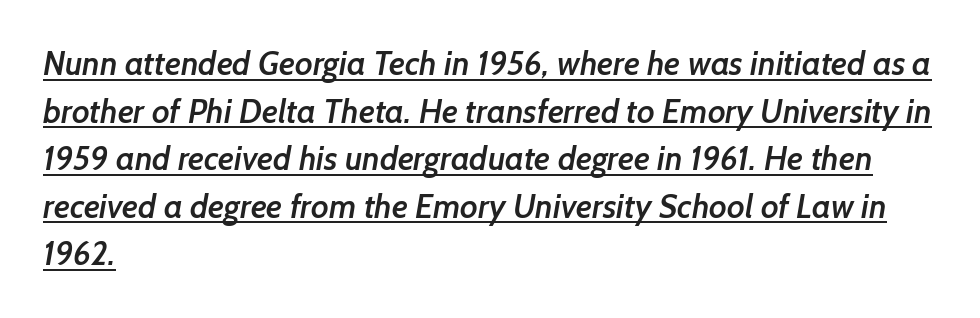
Q: Is the text bold? A: Semi-bold.
Q: Is the typeface a serif or a sans-serif typeface? A: Sans-serif.
Q: Is the text underlined? A: Yes.
Q: How is the paragraph aligned? A: Left-aligned.
Q: Is the spacing between letters normal or unusually wide? A: Normal.
Q: Is the spacing between lines tight, normal or loose? A: Normal.
Q: Width (condensed, normal, or wide)? A: Normal.
Q: Stroke contrast? A: Low.
Q: x-height? A: Medium.
Q: Monospaced? A: No.
